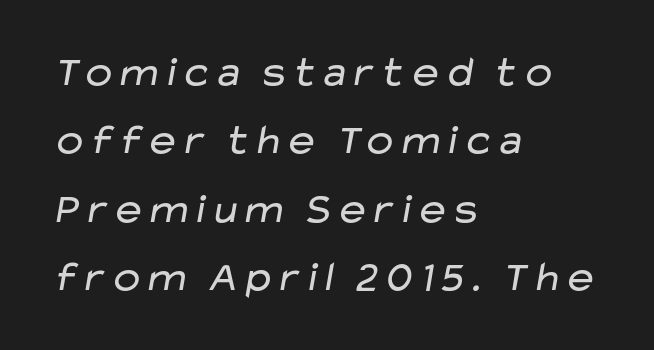
Q: Is the text bold? A: No.
Q: Is the typeface a serif or a sans-serif typeface? A: Sans-serif.
Q: Is the text underlined? A: No.
Q: How is the paragraph aligned? A: Left-aligned.
Q: Is the spacing between letters normal or unusually wide? A: Normal.
Q: Is the spacing between lines tight, normal or loose? A: Normal.
Q: Width (condensed, normal, or wide)? A: Wide.
Q: Stroke contrast? A: Low.
Q: x-height? A: Medium.
Q: Monospaced? A: No.
